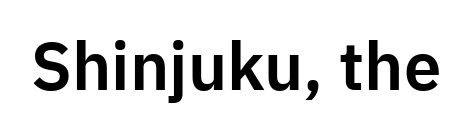
The image shows 67 px sans-serif type, upright; set normal letter spacing, not underlined; low stroke contrast and a medium x-height.
